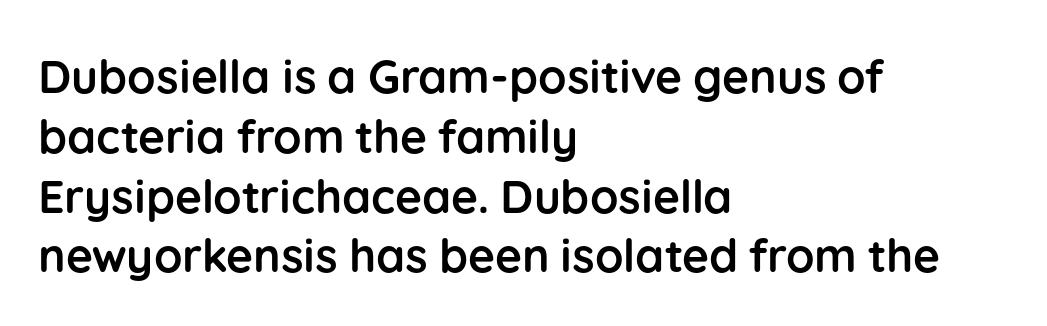
Q: Is the text bold? A: Yes.
Q: Is the text italic (slanted)? A: No, it is upright.
Q: Is the typeface a serif or a sans-serif typeface? A: Sans-serif.
Q: Is the text underlined? A: No.
Q: How is the paragraph aligned? A: Left-aligned.
Q: Is the spacing between letters normal or unusually wide? A: Normal.
Q: Is the spacing between lines tight, normal or loose? A: Normal.
Q: Width (condensed, normal, or wide)? A: Normal.
Q: Stroke contrast? A: Low.
Q: x-height? A: Medium.
Q: Monospaced? A: No.
